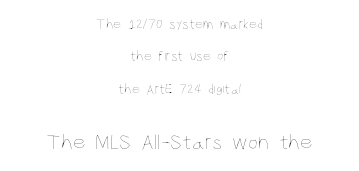
Visually, the bottom section dominates because its glyphs are scaled up. Line starts and ends both wander, symmetrically. The gap between lines stays unmarked. The typeface has the unassuming heft of standard copy or less. How would I describe the line gaps? Wide and relaxed. Look at the tracking — it's just the regular setting, nothing added.
